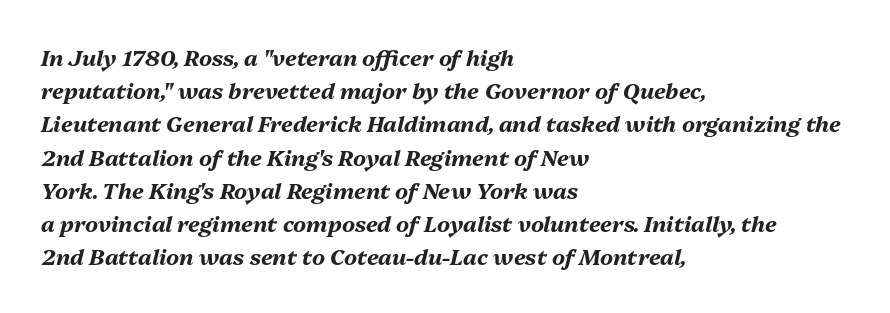
Q: Is the text bold? A: Yes.
Q: Is the text italic (slanted)? A: Yes, it leans right by about 13 degrees.
Q: Is the text underlined? A: No.
Q: How is the paragraph aligned? A: Left-aligned.
Q: Is the spacing between letters normal or unusually wide? A: Normal.
Q: Is the spacing between lines tight, normal or loose? A: Normal.
